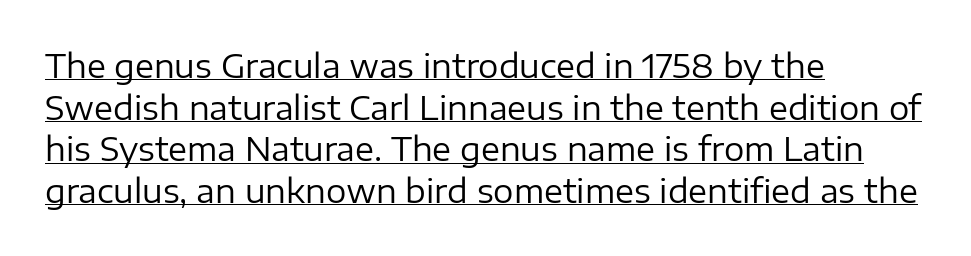
Summary of vertical rhythm: regular, with standard interline spacing. This sample carries an underscore along the baseline area. Default kerning and tracking; the words read as compact shapes. Upright lettering throughout. The font sits on the lighter half of the weight spectrum, regular included. Note the varied advance widths — an 'i' is clearly narrower than an 'm'.
